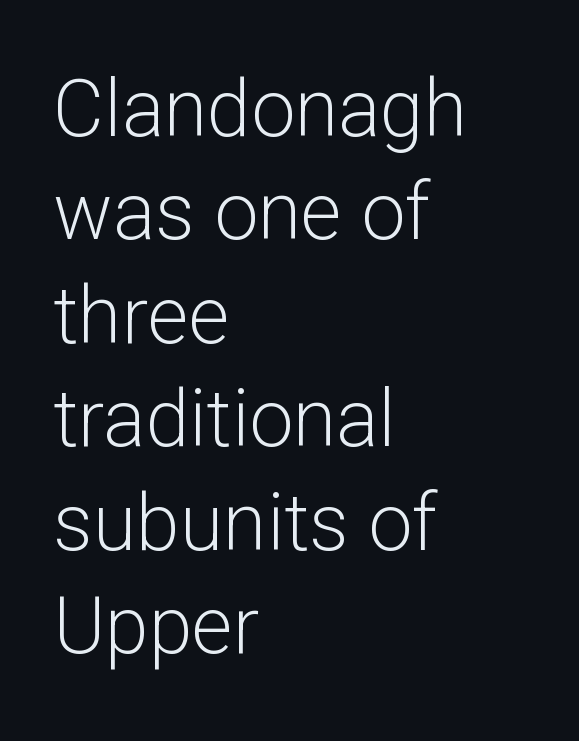
Reading down the block, your eye returns to a fixed left position each line. The lettering stays uniformly vertical, giving the passage a roman look. Varying glyph widths throughout — classic text-font behaviour. This sample uses a sans-serif face. The space beneath each line is pristine and unruled.
